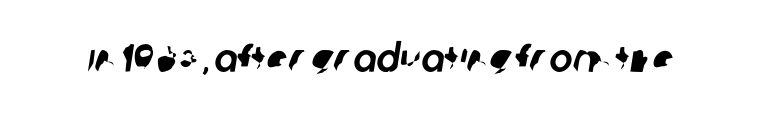
Q: Is the typeface a serif or a sans-serif typeface? A: Sans-serif.
Q: Is the text underlined? A: No.
Q: Is the spacing between letters normal or unusually wide? A: Normal.
Q: Width (condensed, normal, or wide)? A: Normal.
Q: Stroke contrast? A: Low.
Q: x-height? A: Large.
Q: Monospaced? A: No.
